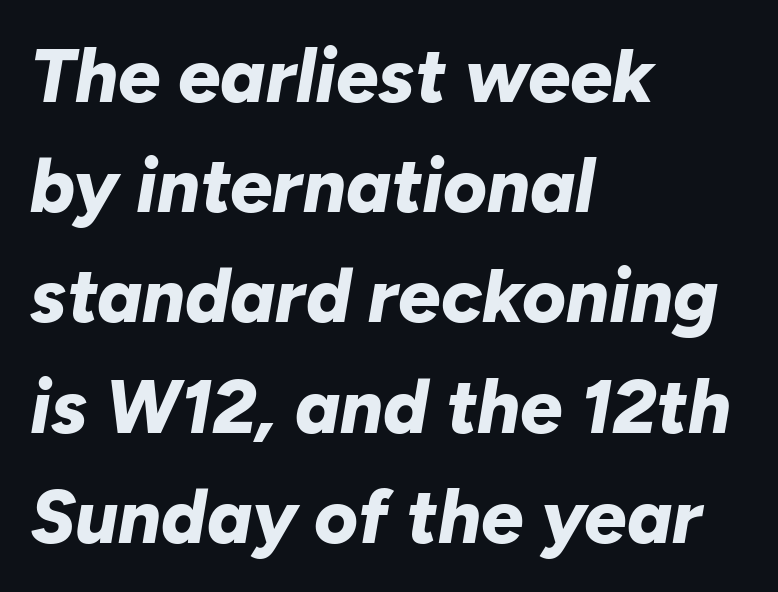
The image shows 75 px bold type, italic (leaning right); set left-aligned, normal line spacing (1.47x), normal letter spacing, not underlined; low stroke contrast and a medium x-height.
